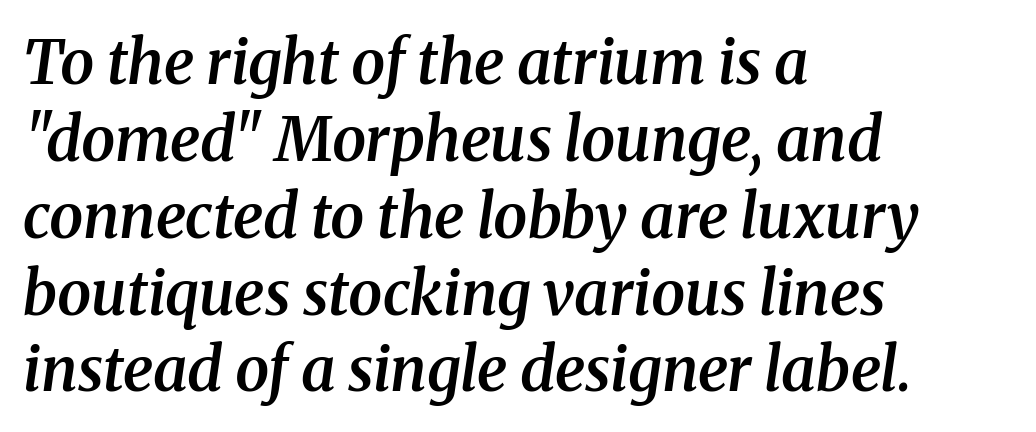
Q: Is the text bold? A: Semi-bold.
Q: Is the text italic (slanted)? A: Yes, it leans right by about 8 degrees.
Q: Is the typeface a serif or a sans-serif typeface? A: Serif.
Q: Is the text underlined? A: No.
Q: How is the paragraph aligned? A: Left-aligned.
Q: Is the spacing between letters normal or unusually wide? A: Normal.
Q: Is the spacing between lines tight, normal or loose? A: Normal.
Q: Width (condensed, normal, or wide)? A: Normal.
Q: Stroke contrast? A: Medium.
Q: x-height? A: Medium.
Q: Monospaced? A: No.
